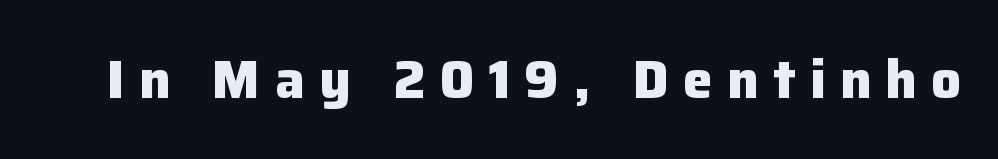
{"serif": "no", "italic": "no", "bold": "yes", "weight": "heavy", "width": "normal", "stroke_contrast": "low", "x_height": "medium", "monospaced": "no", "underline": "no", "letter_spacing": "wide", "letter_spacing_em": 0.27, "glyph_px": 53}
